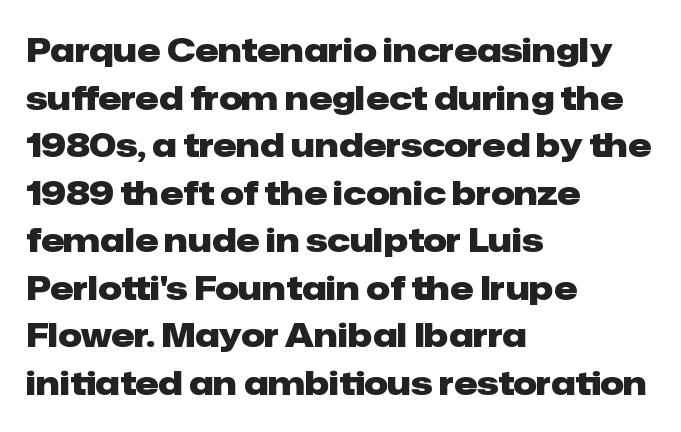
{"serif": "no", "italic": "no", "bold": "yes", "weight": "heavy", "width": "normal", "stroke_contrast": "low", "x_height": "medium", "monospaced": "no", "underline": "no", "align": "left", "line_spacing": "normal", "line_spacing_ratio": 1.44, "letter_spacing": "normal", "letter_spacing_em": 0.0, "glyph_px": 33}
